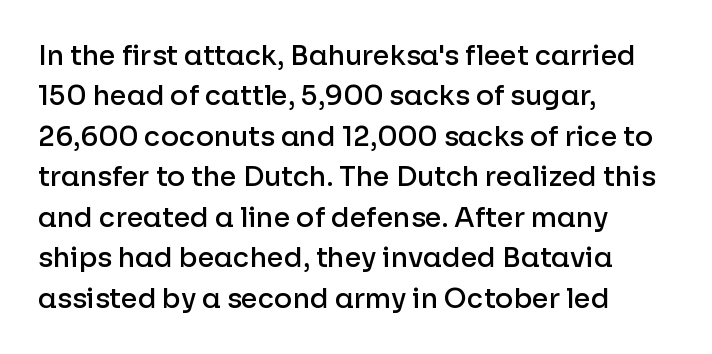
{"italic": "no", "bold": "semi", "underline": "no", "align": "left", "line_spacing": "normal", "line_spacing_ratio": 1.5, "letter_spacing": "normal", "letter_spacing_em": 0.0, "glyph_px": 27}
